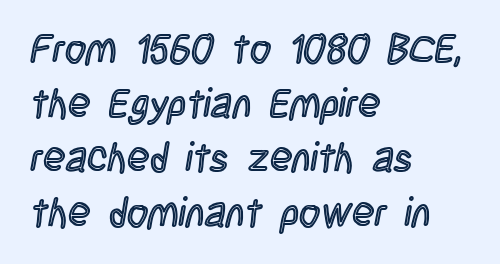
Students, note that the glyphs here touch the page at normal intervals. Horizontally, the lines are justified to the leading edge only. Varying glyph widths throughout — classic text-font behaviour. Rule under the text: the space is simply empty.
